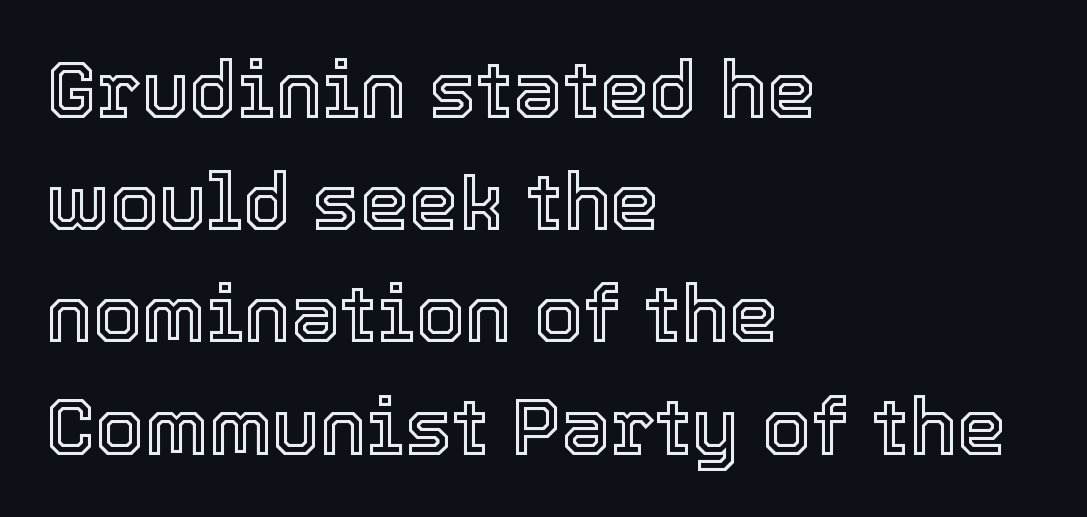
Reading down the block, your eye returns to a fixed left position each line. Each word holds together tightly as a unit, with standard inter-letter gaps. Honestly, the row spacing looks completely unremarkable. Just letters on the line, the space beneath them empty. The letters advance in unequal steps, a hallmark of proportional type.
